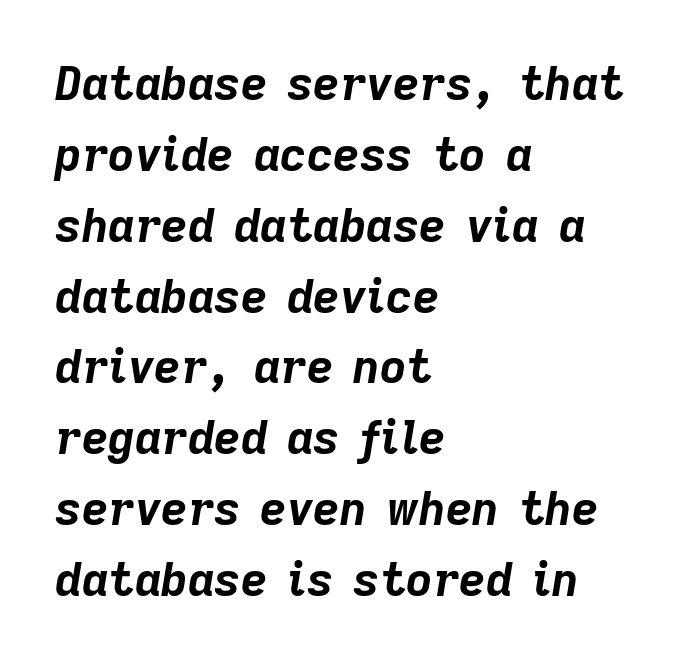
Q: Is the text bold? A: Yes.
Q: Is the text italic (slanted)? A: Yes, it leans right by about 9 degrees.
Q: Is the text underlined? A: No.
Q: How is the paragraph aligned? A: Left-aligned.
Q: Is the spacing between letters normal or unusually wide? A: Normal.
Q: Is the spacing between lines tight, normal or loose? A: Normal.
Q: Width (condensed, normal, or wide)? A: Normal.
Q: Stroke contrast? A: Low.
Q: x-height? A: Medium.
Q: Monospaced? A: No.
